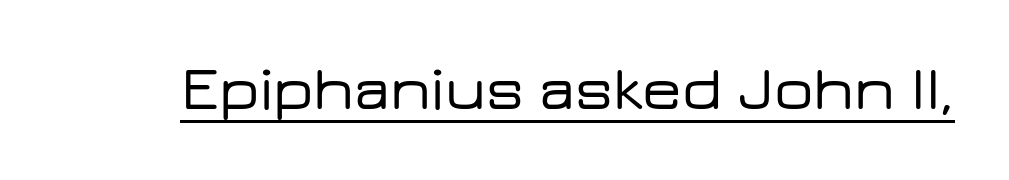
{"serif": "no", "italic": "no", "width": "wide", "stroke_contrast": "low", "x_height": "medium", "monospaced": "no", "underline": "yes", "letter_spacing": "normal", "letter_spacing_em": 0.0, "glyph_px": 62}
